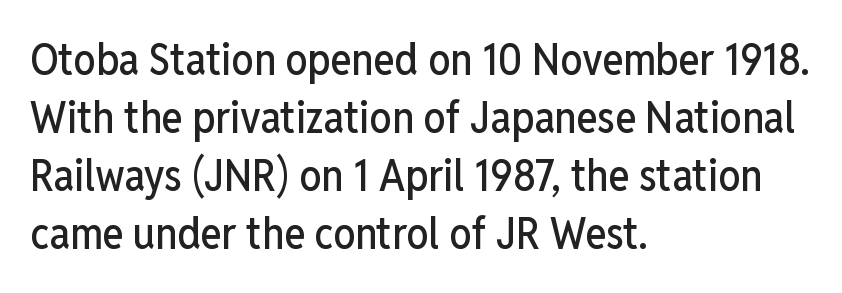
The image shows 44 px condensed sans-serif type, upright; set left-aligned, normal line spacing (1.32x), normal letter spacing, not underlined; low stroke contrast and a medium x-height.
